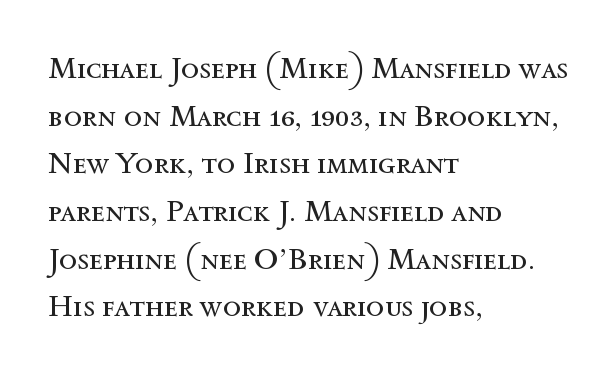
Q: Is the text bold? A: No.
Q: Is the text italic (slanted)? A: No, it is upright.
Q: Is the text underlined? A: No.
Q: How is the paragraph aligned? A: Left-aligned.
Q: Is the spacing between letters normal or unusually wide? A: Normal.
Q: Is the spacing between lines tight, normal or loose? A: Normal.
Q: Width (condensed, normal, or wide)? A: Normal.
Q: x-height? A: Medium.
Q: Monospaced? A: No.
